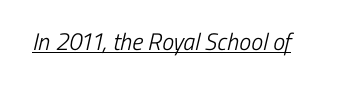
The image shows 24 px text type; set normal letter spacing, underlined.
